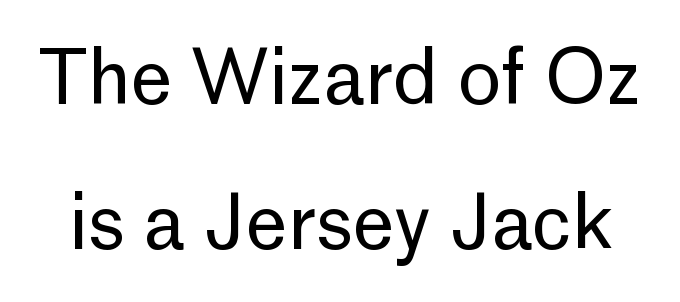
Note the varied advance widths — an 'i' is clearly narrower than an 'm'. In terms of posture, this sample is upright. Notice the wide empty band between every row — that's loose leading. The weight tops out at a normal text grade.
